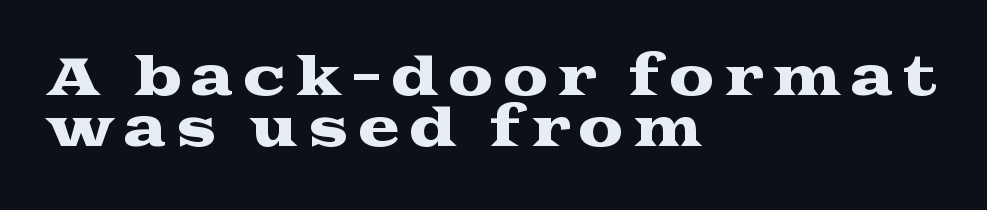
The image shows 51 px wide serif type, upright; set left-aligned, tight line spacing (1.0x), not underlined; medium stroke contrast and a medium x-height.
